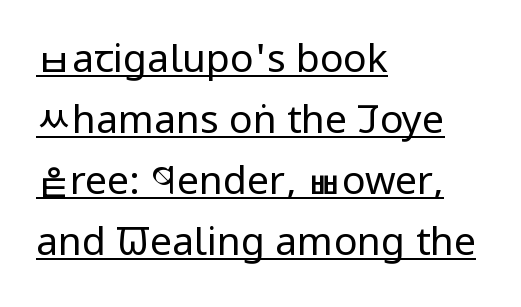
The weight would be labelled regular, book, light, or lighter still. Honestly, the underline is the first thing you notice here. In terms of letterspacing, this is plain default setting. Look at the bottom of the vertical strokes: they stop flat, with no serifs.
